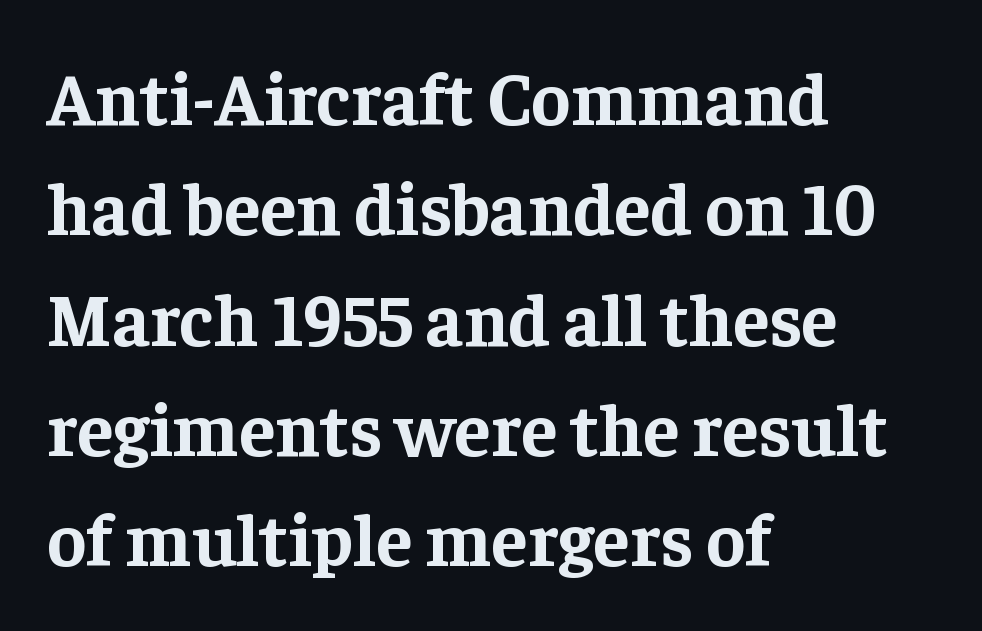
The image shows 74 px bold serif type, upright; set left-aligned, normal line spacing (1.49x), normal letter spacing, not underlined; low stroke contrast and a medium x-height.
